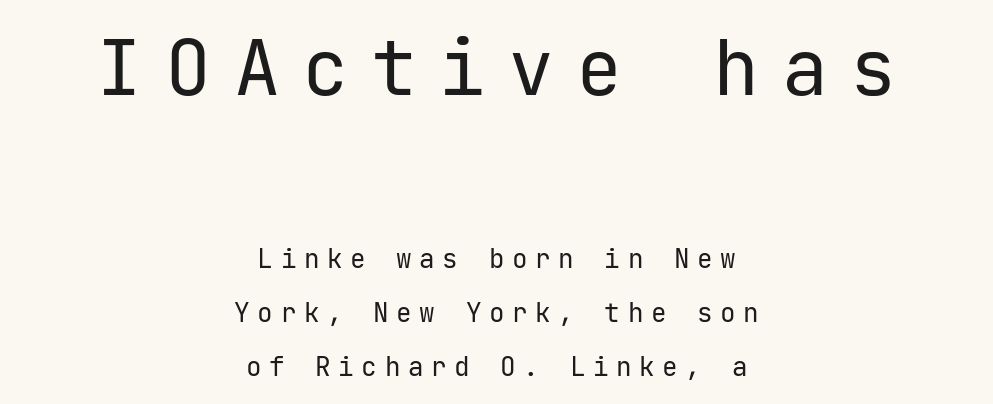
{"serif": "no", "italic": "no", "bold": "no", "weight": "regular", "width": "normal", "stroke_contrast": "low", "x_height": "medium", "monospaced": "yes", "underline": "no", "align": "center", "line_spacing": "loose", "line_spacing_ratio": 2.08, "letter_spacing": "wide", "letter_spacing_em": 0.29, "larger_block": "first", "size_ratio": 2.96, "glyph_px": 77}
